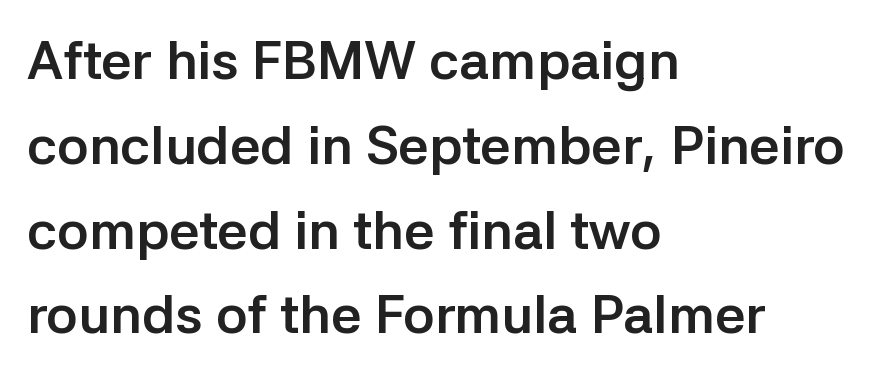
The image shows 54 px semibold sans-serif type, upright; set left-aligned, normal line spacing (1.57x), normal letter spacing, not underlined; low stroke contrast and a medium x-height.
